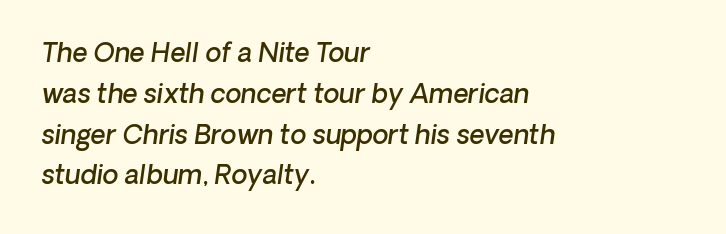
Q: Is the text bold? A: Semi-bold.
Q: Is the text underlined? A: No.
Q: How is the paragraph aligned? A: Left-aligned.
Q: Is the spacing between letters normal or unusually wide? A: Normal.
Q: Is the spacing between lines tight, normal or loose? A: Normal.
